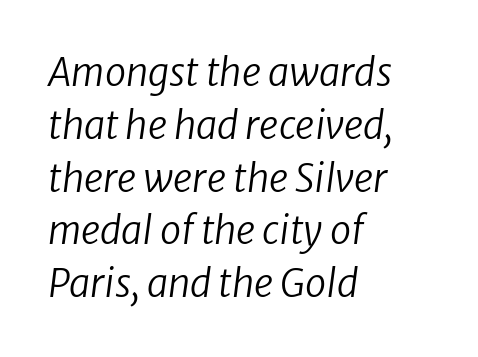
Each letter keeps its own natural width here, so spacing adapts to shape. The cut favours lightness, reaching ordinary text weight at its darkest. Italic? Definitely — the glyphs are oblique. Descenders hang freely into open space.
